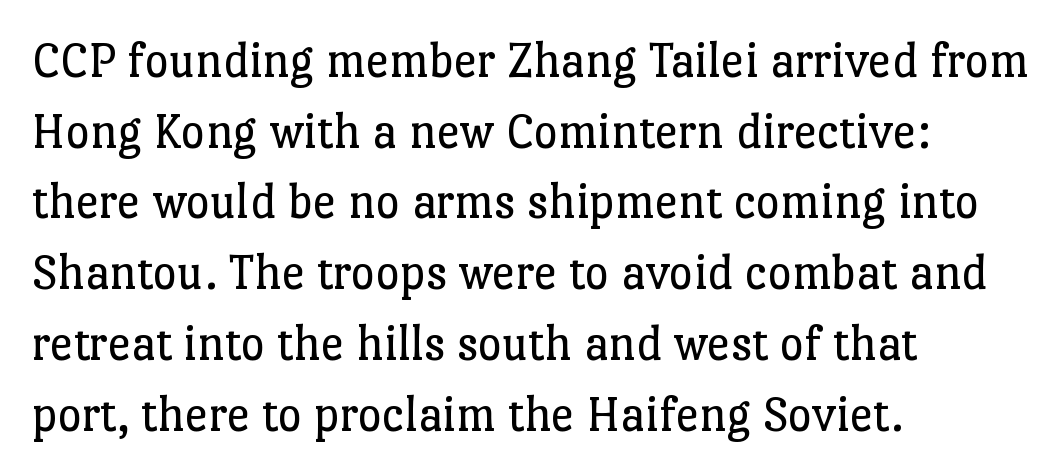
The image shows 52 px regular-weight serif type, upright; set left-aligned, normal line spacing (1.36x), normal letter spacing, not underlined; low stroke contrast and a medium x-height.
